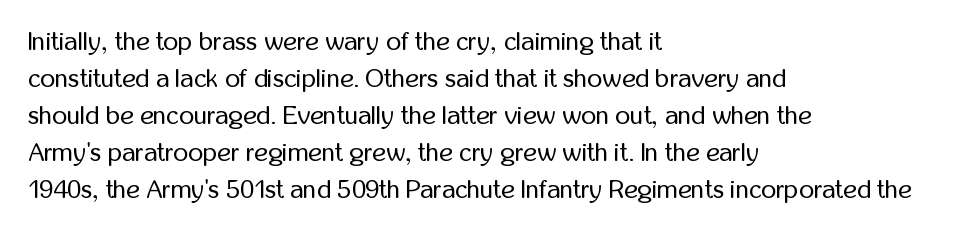
{"italic": "no", "bold": "no", "underline": "no", "align": "left", "line_spacing": "normal", "line_spacing_ratio": 1.42, "letter_spacing": "normal", "letter_spacing_em": 0.0, "glyph_px": 26}
